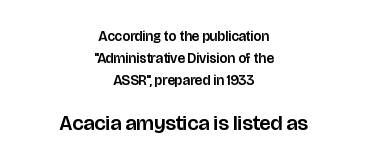
Between these two stacked blocks, the lower one wins on size. The lines in this sample share a center point and differ in where they start and stop. A typesetter would call this zero additional tracking. Style check: upright.
